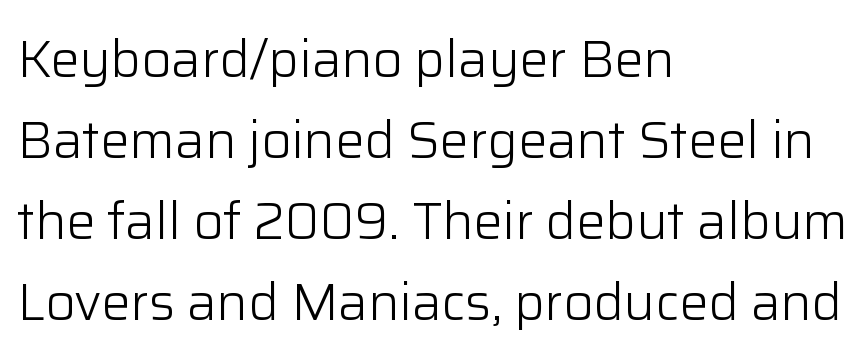
The image shows 52 px light sans-serif type, upright; set left-aligned, normal line spacing (1.56x), normal letter spacing, not underlined; low stroke contrast and a medium x-height.
